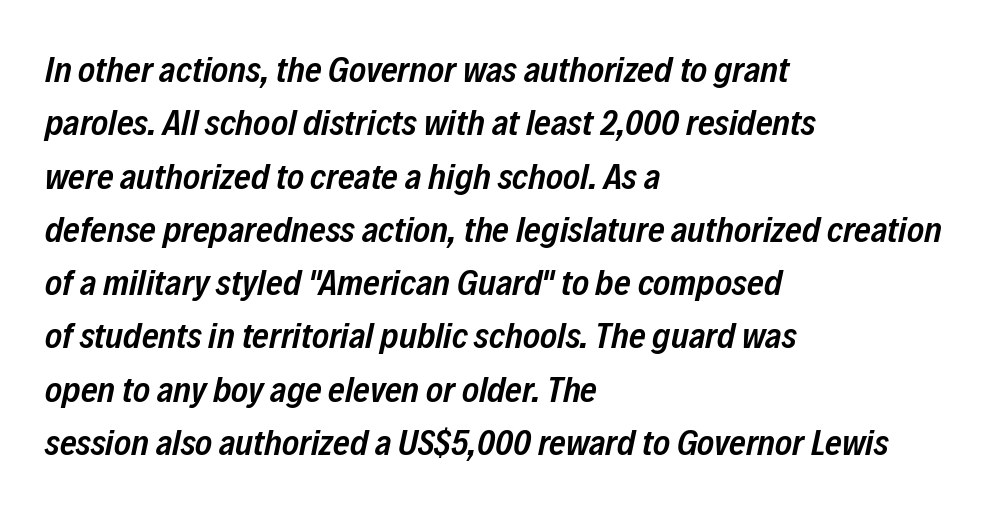
The image shows 36 px semibold, condensed type, italic (leaning right); set left-aligned, normal line spacing (1.48x), normal letter spacing, not underlined; low stroke contrast and a medium x-height.
